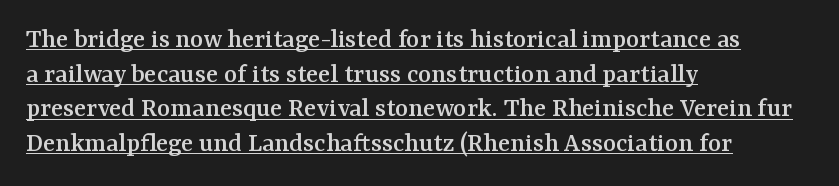
The image shows 28 px serif type, upright; set left-aligned, line spacing 1.24x, normal letter spacing, underlined; medium stroke contrast and a medium x-height.
